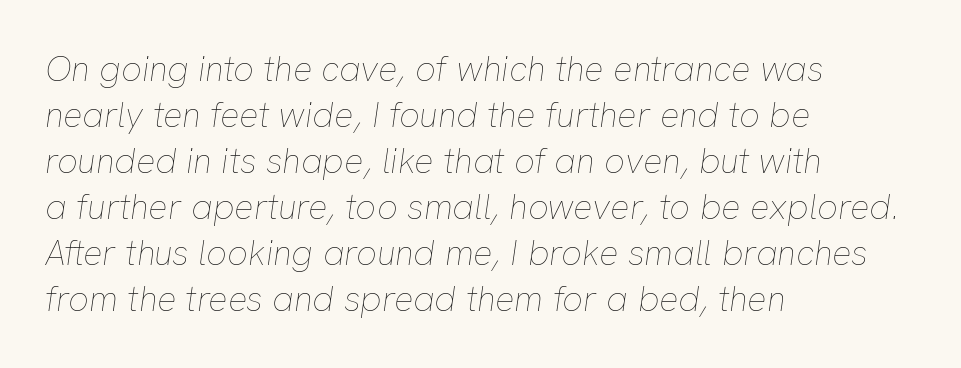
The typography opts for an oblique posture over an upright one. There is no visible air inserted between adjacent glyphs. Is there much room between lines? A standard amount, neither cramped nor airy. A light-to-regular cut is what we see here. Does the copy run flush right? No — it runs flush left. Lines of text with bare space underneath.
